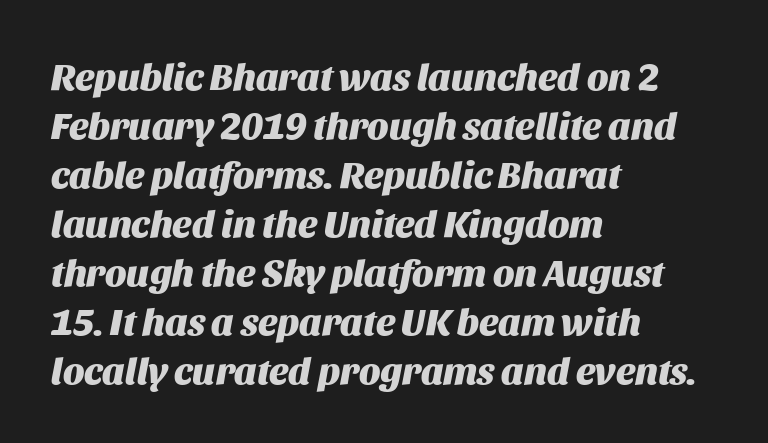
Q: Is the text bold? A: Yes.
Q: Is the text italic (slanted)? A: Yes, it leans right by about 11 degrees.
Q: Is the text underlined? A: No.
Q: How is the paragraph aligned? A: Left-aligned.
Q: Is the spacing between letters normal or unusually wide? A: Normal.
Q: Is the spacing between lines tight, normal or loose? A: Normal.
Q: Width (condensed, normal, or wide)? A: Normal.
Q: Stroke contrast? A: Medium.
Q: x-height? A: Large.
Q: Monospaced? A: No.
